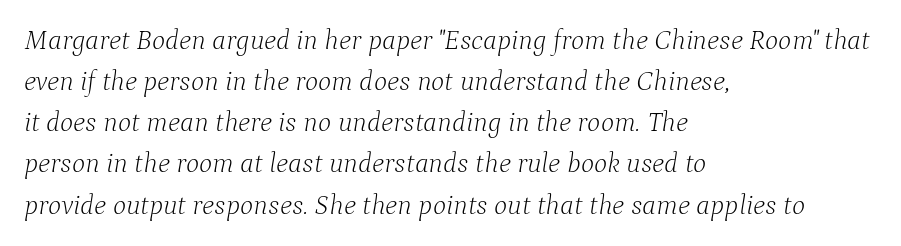
The image shows 28 px light serif type, italic (leaning right); set left-aligned, normal line spacing (1.47x), normal letter spacing, not underlined; low stroke contrast and a medium x-height.
